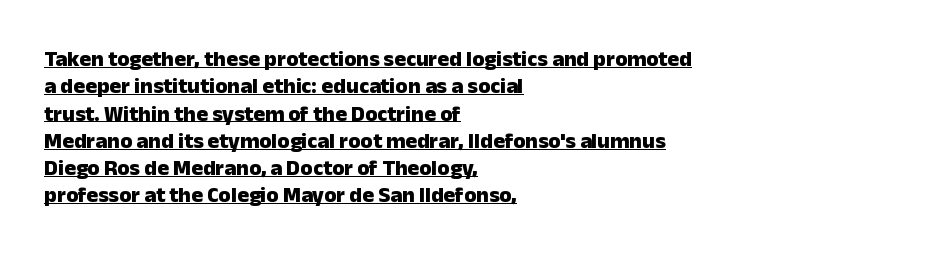
The image shows 22 px bold type, upright; set left-aligned, line spacing 1.24x, normal letter spacing, underlined.
